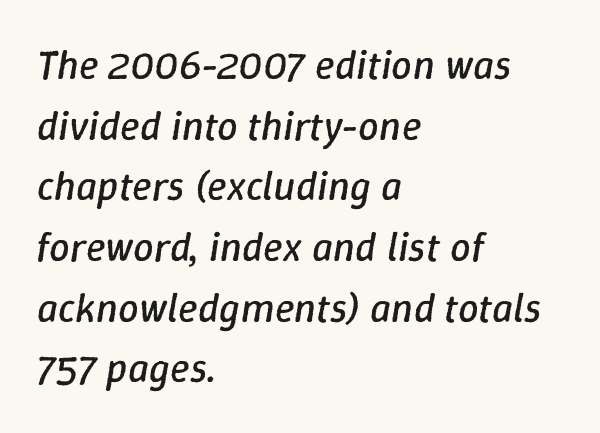
The image shows 41 px regular-weight type, italic (leaning right); set left-aligned, normal line spacing (1.48x), normal letter spacing, not underlined; low stroke contrast and a medium x-height.
